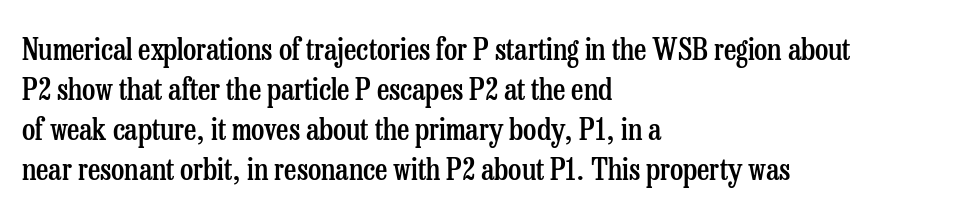
The image shows 30 px semibold, condensed serif type, upright; set left-aligned, normal line spacing (1.33x), normal letter spacing, not underlined; low stroke contrast and a medium x-height.
